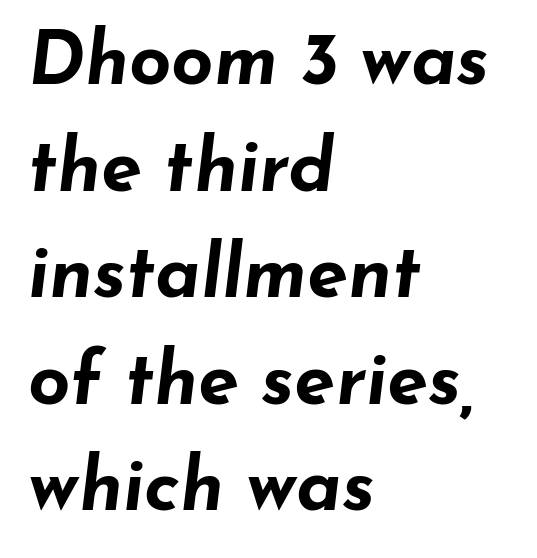
{"italic": "yes", "lean": "right", "slant_degrees": 7, "bold": "yes", "weight": "bold", "width": "wide", "stroke_contrast": "low", "x_height": "small", "monospaced": "no", "underline": "no", "align": "left", "line_spacing": "normal", "line_spacing_ratio": 1.44, "letter_spacing": "normal", "letter_spacing_em": 0.0, "glyph_px": 74}
